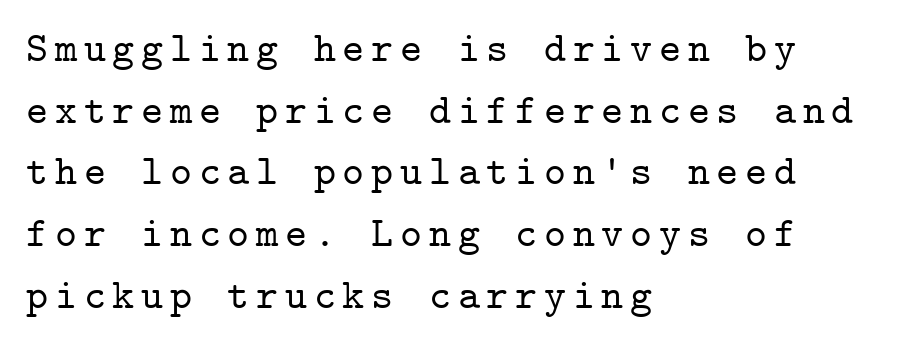
{"serif": "yes", "italic": "no", "width": "normal", "stroke_contrast": "low", "x_height": "medium", "monospaced": "yes", "underline": "no", "align": "left", "line_spacing": "normal", "line_spacing_ratio": 1.47, "glyph_px": 42}
